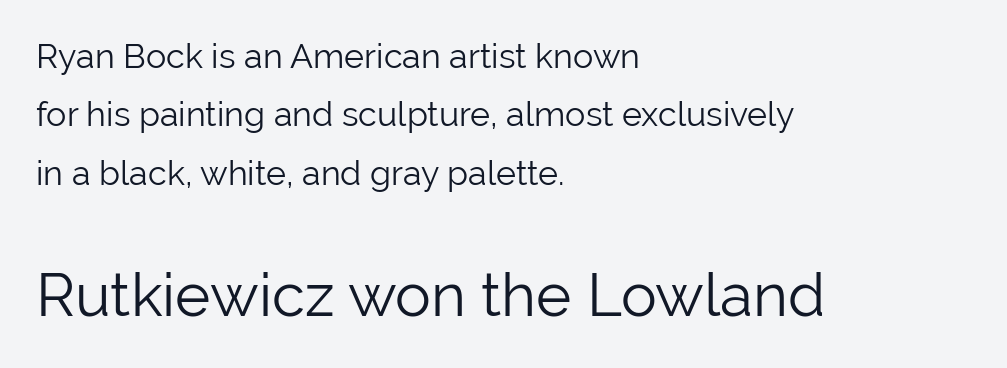
{"serif": "no", "italic": "no", "bold": "no", "weight": "light", "width": "normal", "stroke_contrast": "low", "x_height": "medium", "monospaced": "no", "underline": "no", "align": "left", "line_spacing_ratio": 1.72, "letter_spacing": "normal", "letter_spacing_em": 0.0, "larger_block": "second", "size_ratio": 1.76, "glyph_px": 60}
